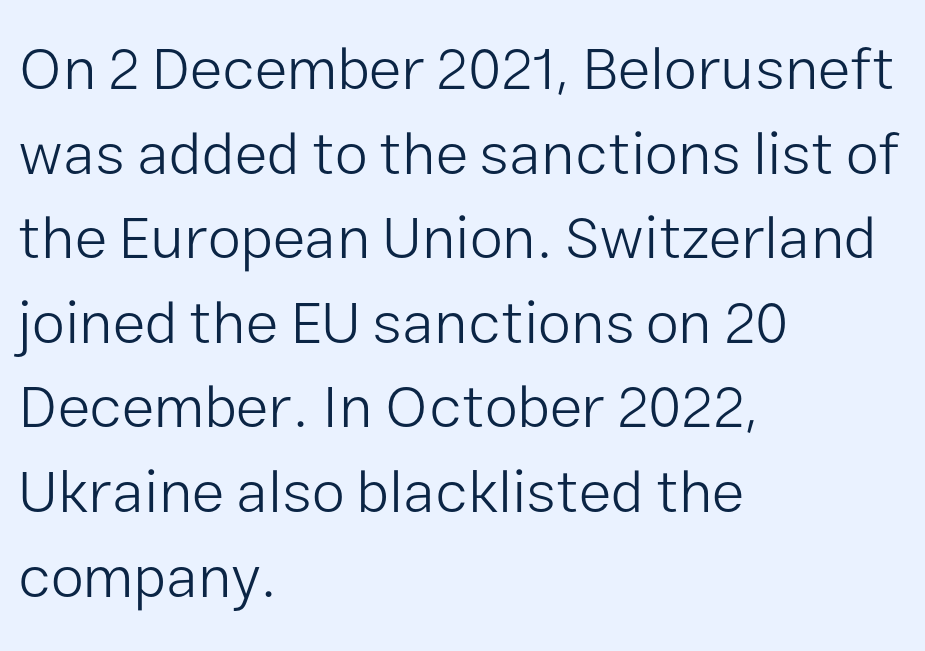
{"serif": "no", "italic": "no", "bold": "no", "weight": "light", "width": "normal", "stroke_contrast": "low", "x_height": "medium", "monospaced": "no", "underline": "no", "align": "left", "line_spacing": "normal", "line_spacing_ratio": 1.41, "letter_spacing": "normal", "letter_spacing_em": 0.0, "glyph_px": 60}
